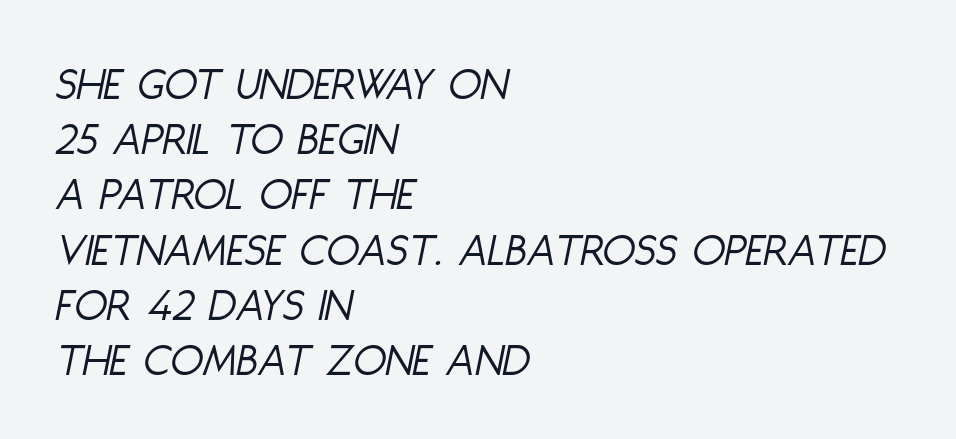
The image shows 48 px light, condensed type, italic (leaning right); set left-aligned, tight line spacing (1.15x), normal letter spacing, not underlined; low stroke contrast and a large x-height.
